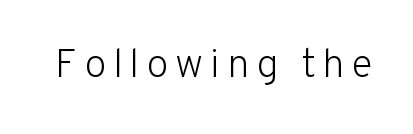
The image shows 40 px light sans-serif type, upright; set not underlined; low stroke contrast and a medium x-height.
